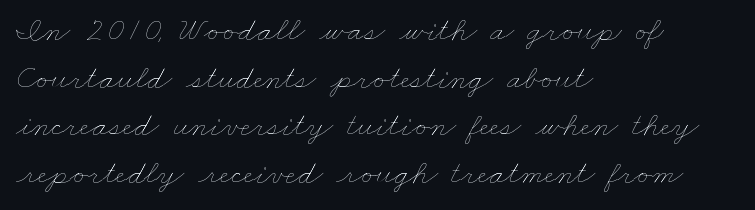
Q: Is the text bold? A: No.
Q: Is the text underlined? A: No.
Q: How is the paragraph aligned? A: Left-aligned.
Q: Is the spacing between letters normal or unusually wide? A: Normal.
Q: Is the spacing between lines tight, normal or loose? A: Normal.
Q: Width (condensed, normal, or wide)? A: Wide.
Q: Stroke contrast? A: Low.
Q: x-height? A: Small.
Q: Monospaced? A: No.
